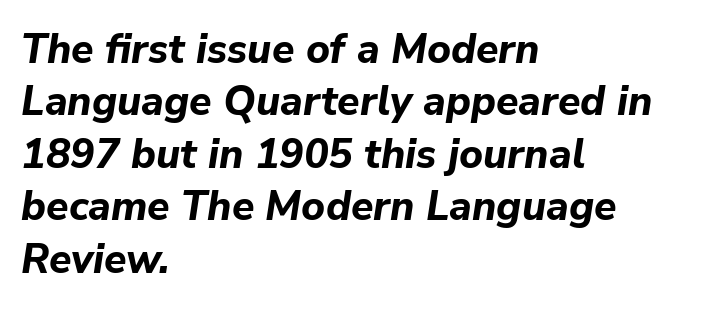
The image shows 41 px bold type, italic (leaning right); set left-aligned, normal line spacing (1.28x), normal letter spacing, not underlined; low stroke contrast and a medium x-height.
